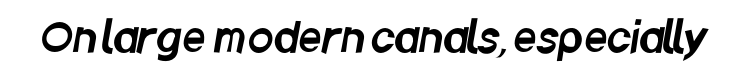
Students, note that the glyphs here touch the page at normal intervals. The letters advance in unequal steps, a hallmark of proportional type. Note: no serifs on the glyphs. The specimen omits any rule beneath the text block's lines.
